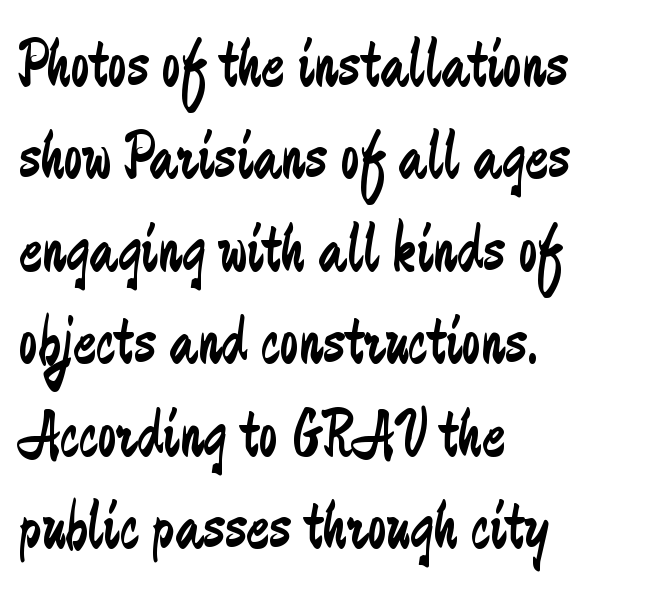
Honestly, the letter spacing is just normal — you wouldn't notice it. Does the leading feel generous? No, just average. A quiet, ordinary-to-light weight characterises the typeface. These lines are composed in type without serifs.
